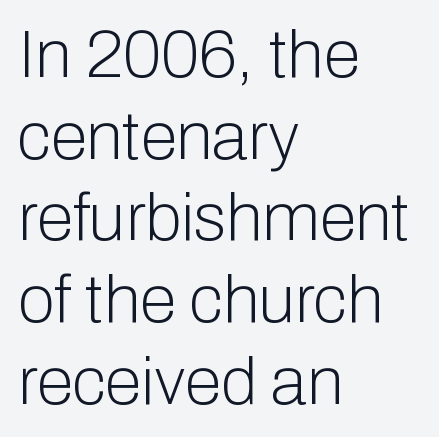
Letter spacing: default. Type without underlining. Every row of glyphs begins at an identical x-position on the left. Think of a printed novel: that variable character pitch is what you see here. Is this a sans? Yes — the strokes have no serifs. Weight: regular or lighter.
